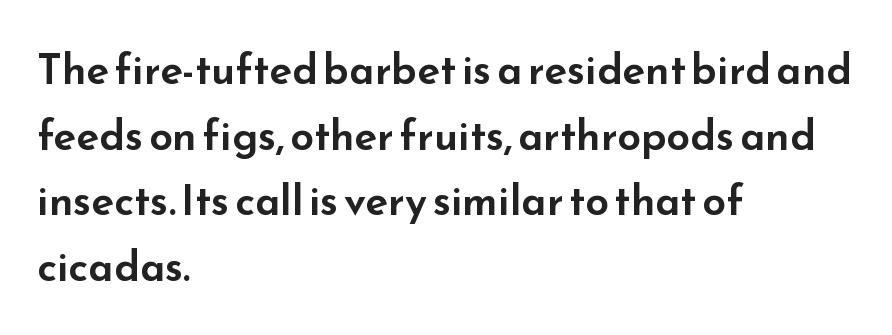
Q: Is the text italic (slanted)? A: No, it is upright.
Q: Is the typeface a serif or a sans-serif typeface? A: Sans-serif.
Q: Is the text underlined? A: No.
Q: How is the paragraph aligned? A: Left-aligned.
Q: Is the spacing between letters normal or unusually wide? A: Normal.
Q: Is the spacing between lines tight, normal or loose? A: Normal.
Q: Width (condensed, normal, or wide)? A: Wide.
Q: Stroke contrast? A: Low.
Q: x-height? A: Small.
Q: Monospaced? A: No.
